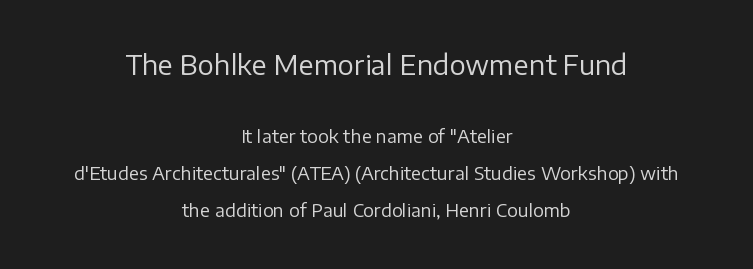
The horizontal fit of the characters is conventional and even. This is the regular roman posture of the typeface. The first block has been scaled up relative to the second. The characters are drawn with everyday or finer stroke widths.
